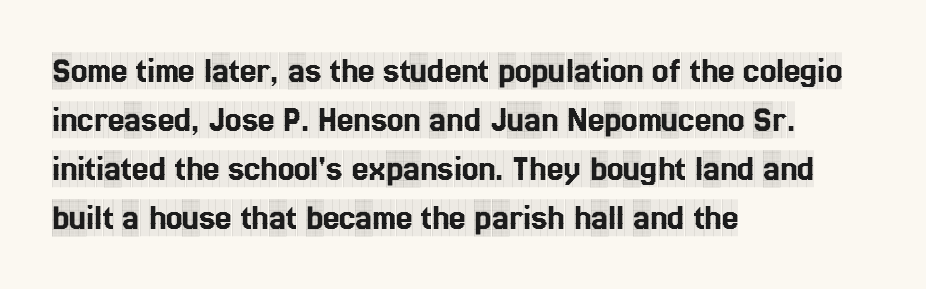
{"serif": "yes", "italic": "no", "width": "condensed", "x_height": "large", "monospaced": "no", "underline": "no", "align": "left", "line_spacing": "normal", "line_spacing_ratio": 1.32, "letter_spacing": "normal", "letter_spacing_em": 0.0, "glyph_px": 37}
